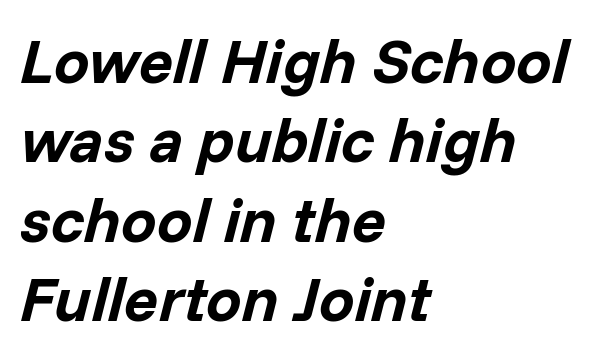
The image shows 63 px bold type, italic (leaning right); set left-aligned, normal line spacing (1.26x), normal letter spacing, not underlined; low stroke contrast and a medium x-height.
